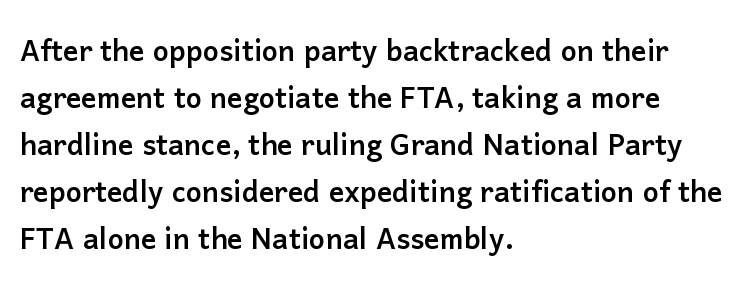
The image shows 38 px sans-serif type, upright; set left-aligned, line spacing 1.24x, normal letter spacing, not underlined; low stroke contrast and a medium x-height.
